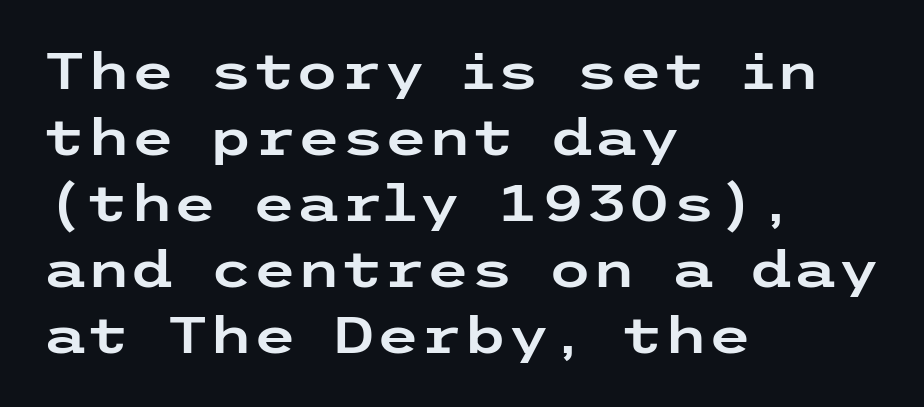
The lines are quadded left. This is sans-serif lettering, the kind often seen on screens and signage. Students, note that the glyphs here touch the page at normal intervals. Descenders are the only things crossing below the line. The lettering holds an erect, upright posture throughout. Does the leading feel generous? No, just average.
